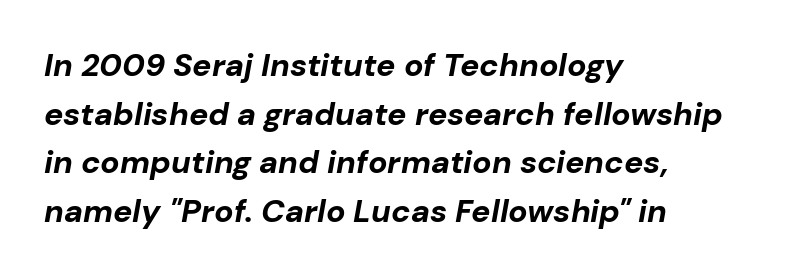
Q: Is the text bold? A: Yes.
Q: Is the text italic (slanted)? A: Yes, it leans right by about 10 degrees.
Q: Is the text underlined? A: No.
Q: How is the paragraph aligned? A: Left-aligned.
Q: Is the spacing between letters normal or unusually wide? A: Normal.
Q: Is the spacing between lines tight, normal or loose? A: Normal.
Q: Width (condensed, normal, or wide)? A: Normal.
Q: Stroke contrast? A: Low.
Q: x-height? A: Medium.
Q: Monospaced? A: No.
